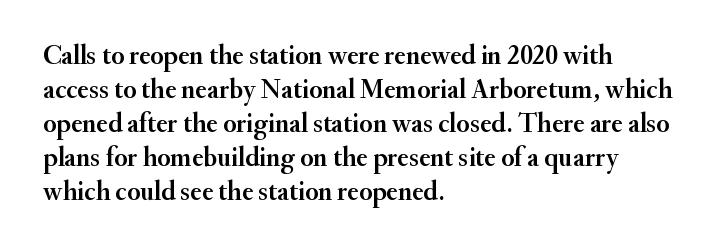
{"italic": "no", "underline": "no", "align": "left", "line_spacing": "normal", "line_spacing_ratio": 1.26, "letter_spacing": "normal", "letter_spacing_em": 0.0, "glyph_px": 27}
